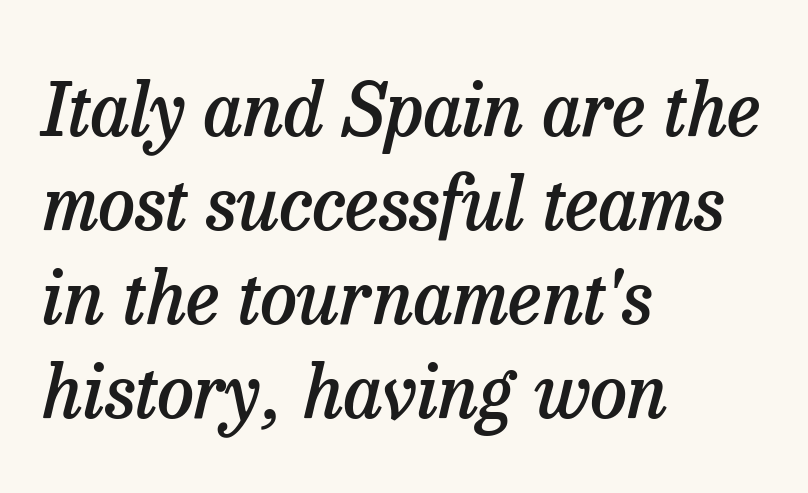
Is this a sans? No — the strokes have serifs. The face used here is rendered with its standard letterfit. Summary of vertical rhythm: regular, with standard interline spacing. Rule under the text: the space is simply empty.
